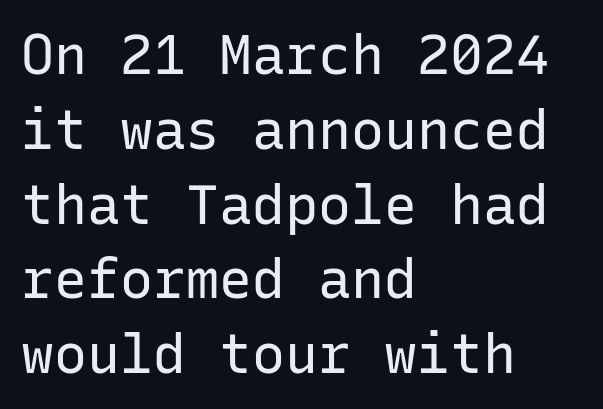
{"serif": "no", "italic": "no", "bold": "no", "weight": "regular", "width": "normal", "stroke_contrast": "low", "x_height": "medium", "monospaced": "yes", "underline": "no", "align": "left", "line_spacing": "normal", "line_spacing_ratio": 1.36, "letter_spacing": "normal", "letter_spacing_em": 0.0, "glyph_px": 55}
